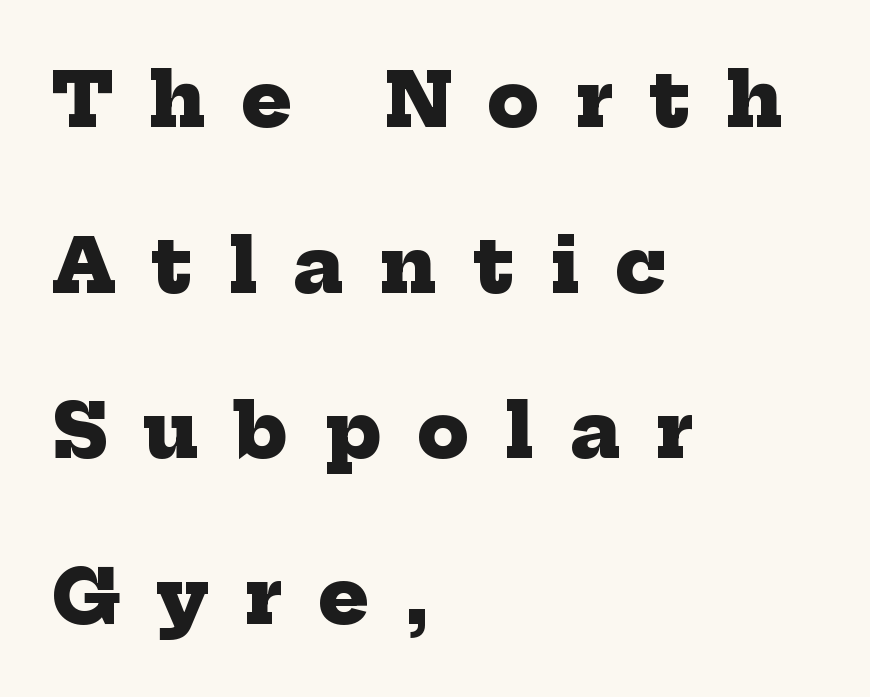
The image shows 75 px heavy serif type; set left-aligned, loose line spacing (2.21x), unusually wide letter spacing (+0.48 em), not underlined; low stroke contrast and a medium x-height.
